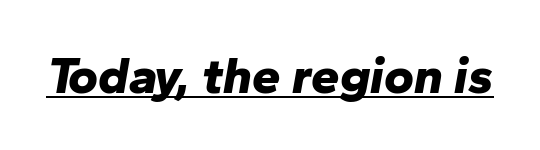
Q: Is the text bold? A: Yes.
Q: Is the text italic (slanted)? A: Yes, it leans right by about 10 degrees.
Q: Is the text underlined? A: Yes.
Q: Is the spacing between letters normal or unusually wide? A: Normal.
Q: Width (condensed, normal, or wide)? A: Normal.
Q: Stroke contrast? A: Low.
Q: x-height? A: Medium.
Q: Monospaced? A: No.
